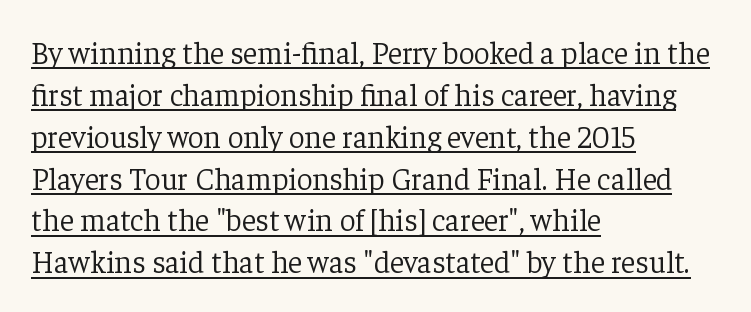
The image shows 31 px light serif type, upright; set left-aligned, normal line spacing (1.35x), normal letter spacing, underlined; low stroke contrast and a medium x-height.
